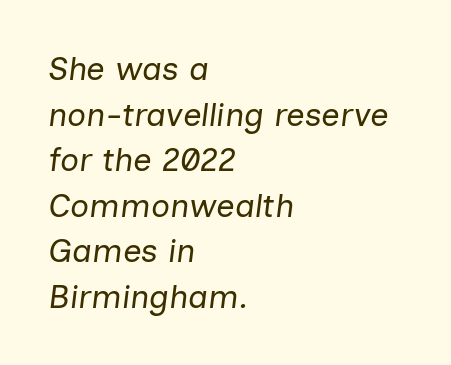
Q: Is the text bold? A: No.
Q: Is the text italic (slanted)? A: Yes, it leans right by about 7 degrees.
Q: Is the text underlined? A: No.
Q: How is the paragraph aligned? A: Left-aligned.
Q: Is the spacing between letters normal or unusually wide? A: Normal.
Q: Is the spacing between lines tight, normal or loose? A: Normal.
Q: Width (condensed, normal, or wide)? A: Normal.
Q: Stroke contrast? A: Low.
Q: x-height? A: Medium.
Q: Monospaced? A: No.
